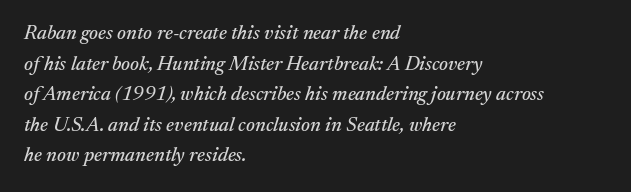
The image shows 20 px text type, italic (leaning right); set left-aligned, normal line spacing (1.53x), normal letter spacing, not underlined.
